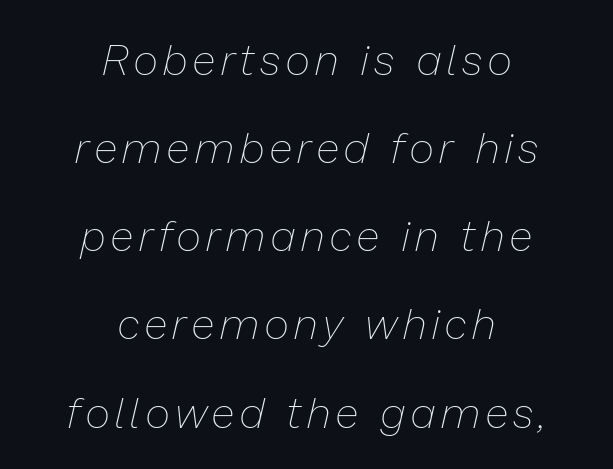
Q: Is the text bold? A: No.
Q: Is the text italic (slanted)? A: Yes, it leans right by about 13 degrees.
Q: Is the text underlined? A: No.
Q: How is the paragraph aligned? A: Centered.
Q: Is the spacing between lines tight, normal or loose? A: Loose.
Q: Width (condensed, normal, or wide)? A: Normal.
Q: Stroke contrast? A: Low.
Q: x-height? A: Medium.
Q: Monospaced? A: No.
